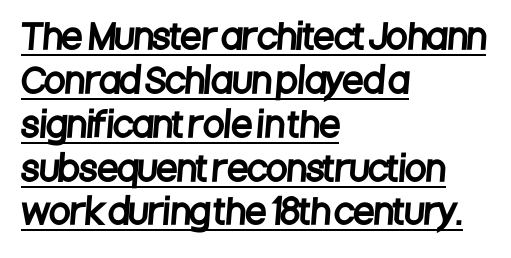
The image shows 34 px condensed sans-serif type; set left-aligned, normal line spacing (1.29x), normal letter spacing, underlined; low stroke contrast and a large x-height.
